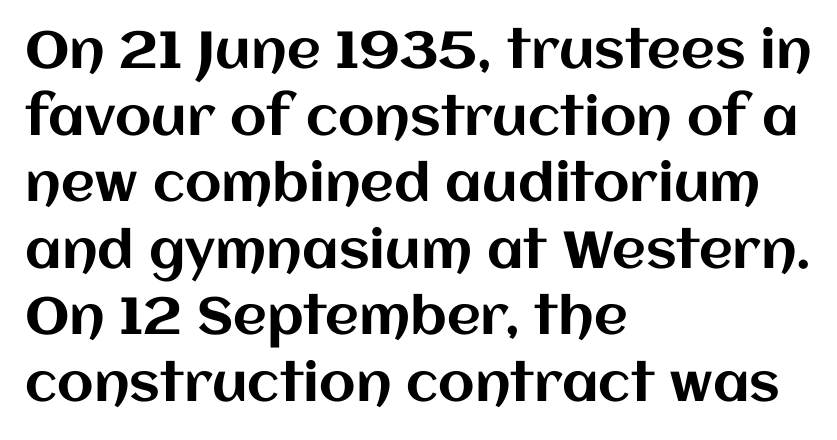
{"italic": "no", "width": "normal", "stroke_contrast": "medium", "x_height": "large", "monospaced": "no", "underline": "no", "align": "left", "line_spacing": "normal", "line_spacing_ratio": 1.28, "letter_spacing": "normal", "letter_spacing_em": 0.0, "glyph_px": 52}
